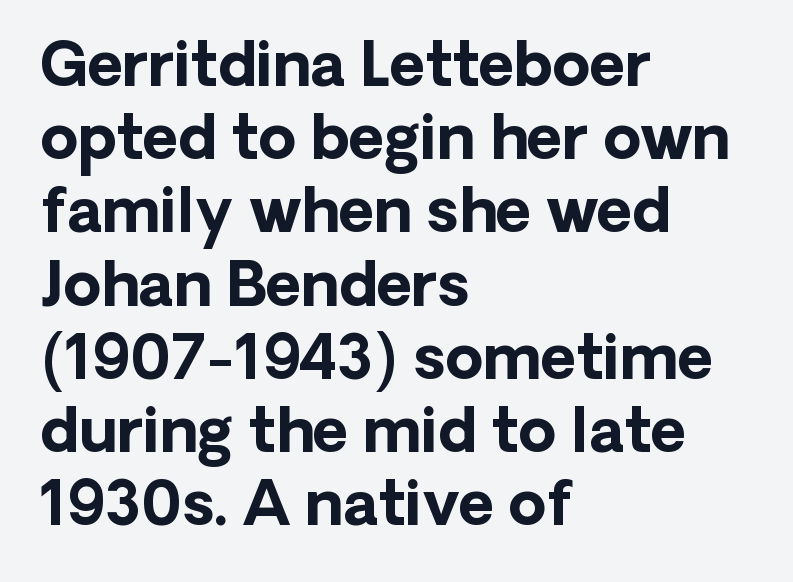
Observe the absence of serifs on each vertical stroke in this sample. Every stem runs plumb, perpendicular to the baseline. Letters rest on an invisible, unmarked baseline. Is the letter spacing exaggerated? No — it looks like the ordinary default. These words are printed bold, with thick strokes throughout. Leftover space on each line is placed entirely after the last word.
